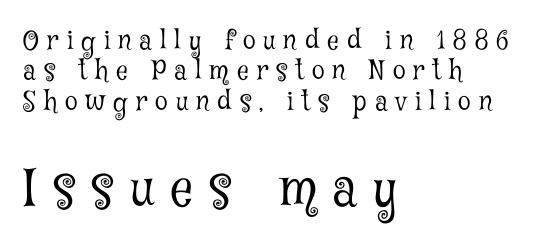
This sample has the flowing, uneven cadence of proportional lettering. The font is comparable to plain body text, perhaps lighter. Look at the tracking — it's clearly loosened, letters drifting apart. The rendering shows small feet on the letterforms — a serif design.
